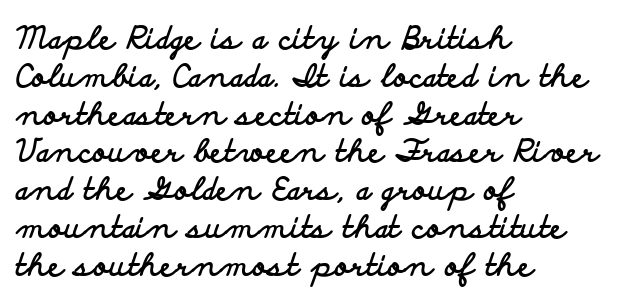
Q: Is the text bold? A: Yes.
Q: Is the text italic (slanted)? A: Yes.
Q: Is the typeface a serif or a sans-serif typeface? A: Sans-serif.
Q: Is the text underlined? A: No.
Q: How is the paragraph aligned? A: Left-aligned.
Q: Is the spacing between letters normal or unusually wide? A: Normal.
Q: Width (condensed, normal, or wide)? A: Wide.
Q: Stroke contrast? A: Low.
Q: x-height? A: Small.
Q: Monospaced? A: No.
